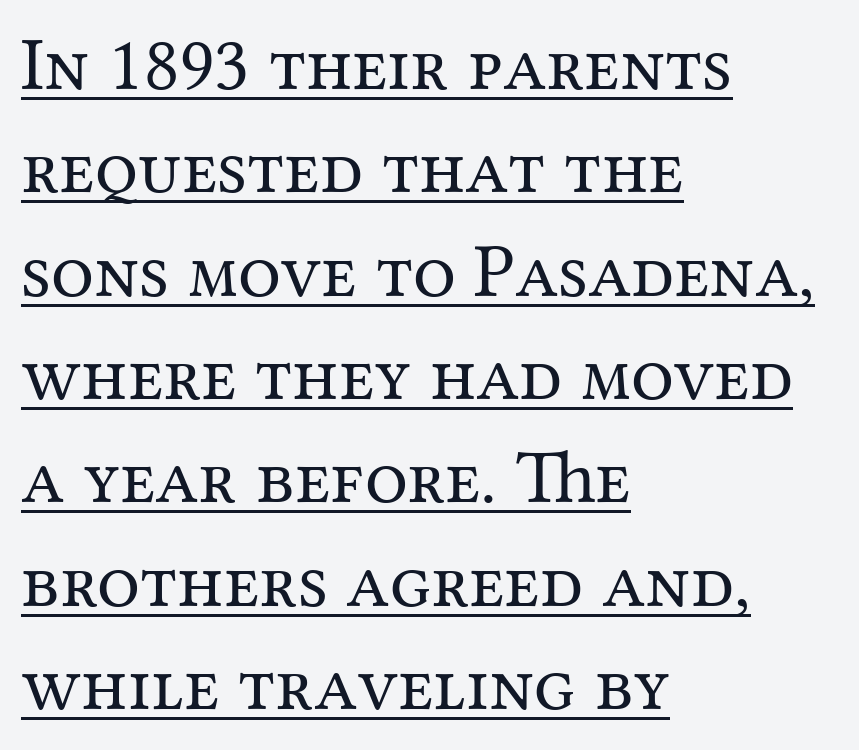
A quiet, ordinary-to-light weight characterises the typeface. Caption: multi-line text, flush left, ragged right. The gaps between neighbouring characters are ordinary and unremarkable. Unlike italic type, these characters show no tilt at all.
